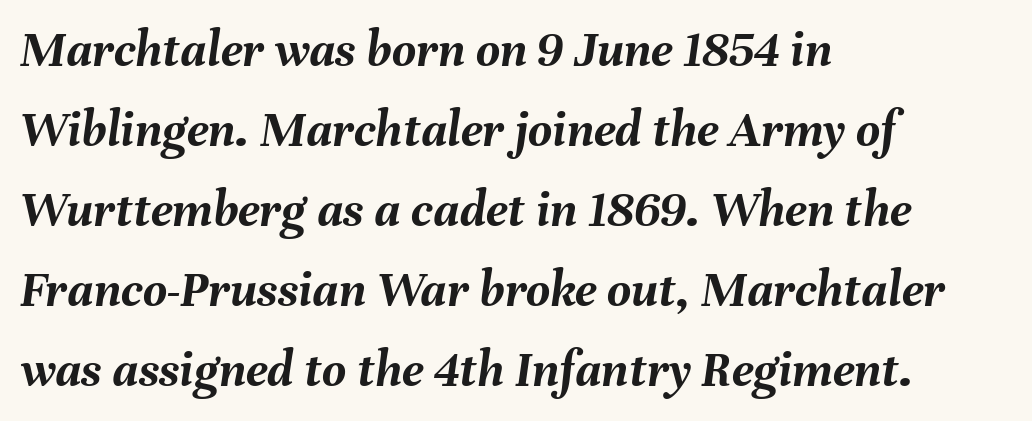
Q: Is the text bold? A: Yes.
Q: Is the text italic (slanted)? A: Yes, it leans right by about 8 degrees.
Q: Is the text underlined? A: No.
Q: How is the paragraph aligned? A: Left-aligned.
Q: Is the spacing between letters normal or unusually wide? A: Normal.
Q: Is the spacing between lines tight, normal or loose? A: Normal.
Q: Width (condensed, normal, or wide)? A: Normal.
Q: Stroke contrast? A: Medium.
Q: x-height? A: Medium.
Q: Monospaced? A: No.
